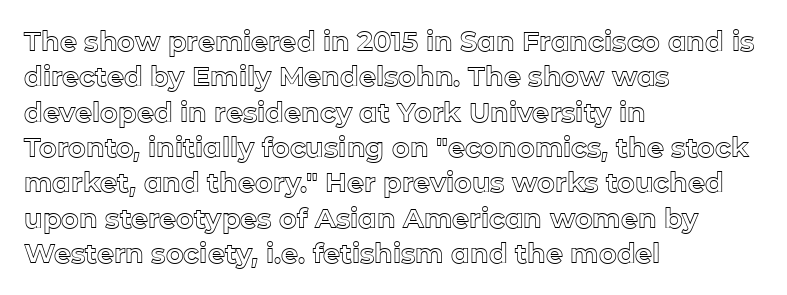
{"italic": "no", "underline": "no", "align": "left", "line_spacing": "normal", "line_spacing_ratio": 1.31, "letter_spacing": "normal", "letter_spacing_em": 0.0, "glyph_px": 27}
